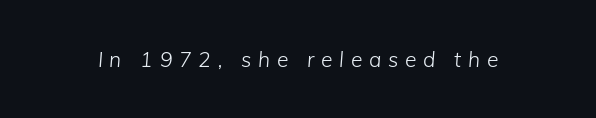
{"italic": "yes", "lean": "right", "slant_degrees": 5, "bold": "no", "underline": "no", "letter_spacing": "wide", "letter_spacing_em": 0.32, "glyph_px": 21}
